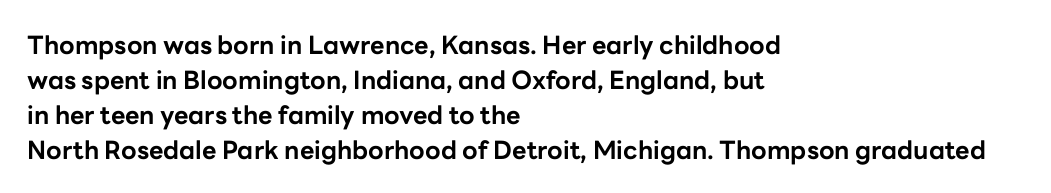
Q: Is the text bold? A: Yes.
Q: Is the text italic (slanted)? A: No, it is upright.
Q: Is the text underlined? A: No.
Q: How is the paragraph aligned? A: Left-aligned.
Q: Is the spacing between letters normal or unusually wide? A: Normal.
Q: Is the spacing between lines tight, normal or loose? A: Normal.
